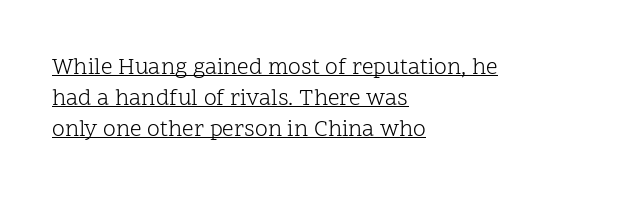
The specimen reads as upright at a glance. Each word holds together tightly as a unit, with standard inter-letter gaps. Heaviness? Minimal to ordinary, like unemphasized prose. Beneath each row of characters lies a ruled line. Quick note: interline space is typical. In CSS terms this would be text-align: left.
